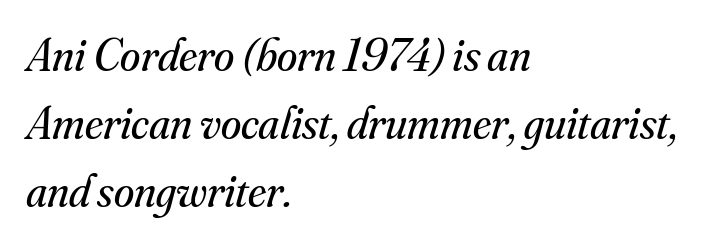
The image shows 46 px regular-weight serif type, italic (leaning right); set left-aligned, normal line spacing (1.48x), normal letter spacing, not underlined; medium stroke contrast and a small x-height.
